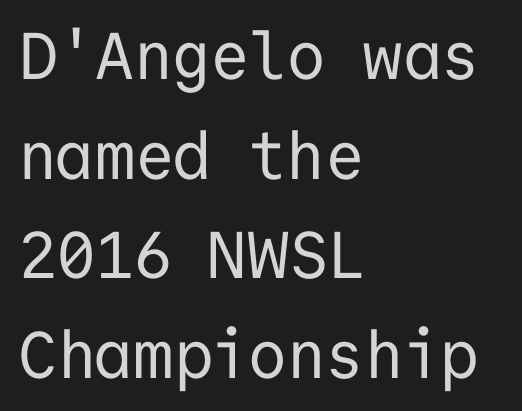
Q: Is the text bold? A: No.
Q: Is the text italic (slanted)? A: No, it is upright.
Q: Is the typeface a serif or a sans-serif typeface? A: Sans-serif.
Q: Is the text underlined? A: No.
Q: How is the paragraph aligned? A: Left-aligned.
Q: Is the spacing between letters normal or unusually wide? A: Normal.
Q: Is the spacing between lines tight, normal or loose? A: Normal.
Q: Width (condensed, normal, or wide)? A: Normal.
Q: Stroke contrast? A: Low.
Q: x-height? A: Medium.
Q: Monospaced? A: Yes.
